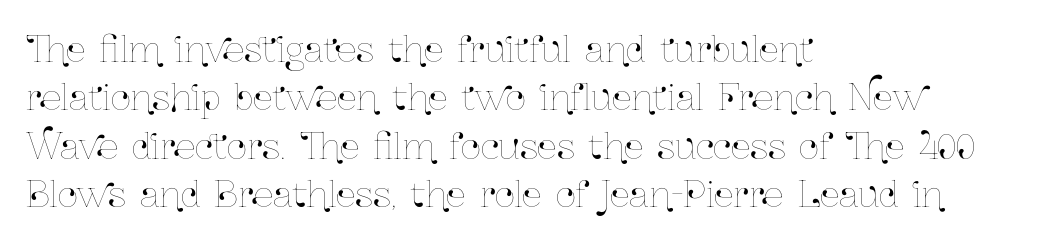
The image shows 35 px condensed type, upright; set left-aligned, normal line spacing (1.38x), normal letter spacing, not underlined; low stroke contrast and a medium x-height.
